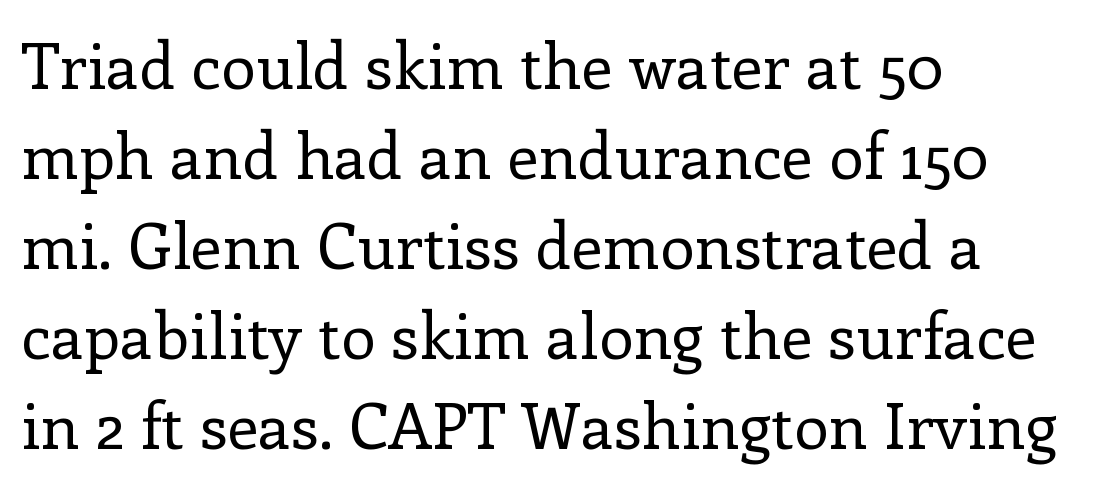
{"serif": "yes", "italic": "no", "bold": "no", "weight": "regular", "width": "normal", "stroke_contrast": "low", "x_height": "medium", "monospaced": "no", "underline": "no", "align": "left", "line_spacing": "normal", "line_spacing_ratio": 1.43, "letter_spacing": "normal", "letter_spacing_em": 0.0, "glyph_px": 63}
